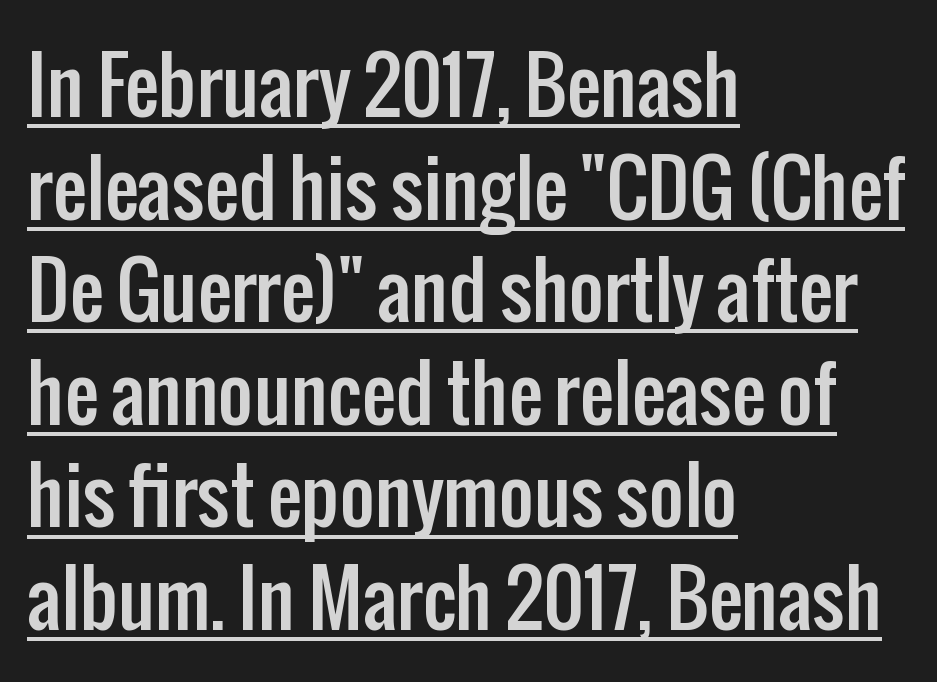
{"serif": "no", "italic": "no", "width": "condensed", "stroke_contrast": "low", "x_height": "medium", "monospaced": "no", "underline": "yes", "align": "left", "line_spacing": "normal", "line_spacing_ratio": 1.35, "letter_spacing": "normal", "letter_spacing_em": 0.0, "glyph_px": 76}
